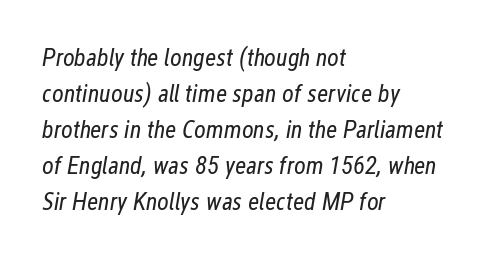
Q: Is the text bold? A: No.
Q: Is the text italic (slanted)? A: Yes, it leans right by about 12 degrees.
Q: Is the text underlined? A: No.
Q: How is the paragraph aligned? A: Left-aligned.
Q: Is the spacing between letters normal or unusually wide? A: Normal.
Q: Is the spacing between lines tight, normal or loose? A: Normal.
